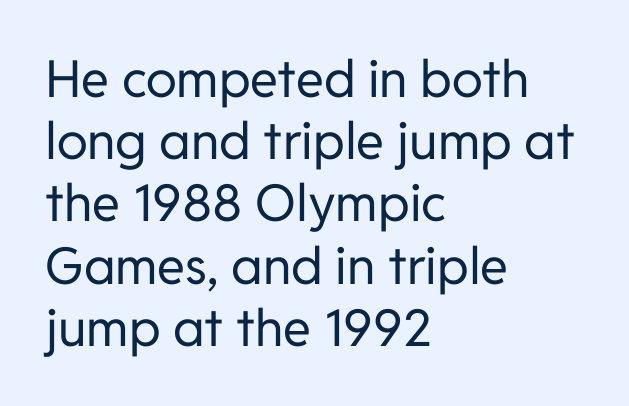
Nobody drew a line under any word here. A typesetter would call this zero additional tracking. These lines are rendered in a variable-pitch font. Weight class: somewhere from thin through regular.
